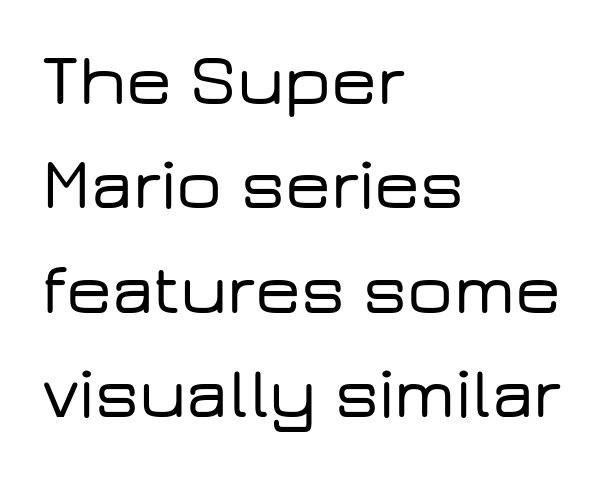
Q: Is the text italic (slanted)? A: No, it is upright.
Q: Is the typeface a serif or a sans-serif typeface? A: Sans-serif.
Q: Is the text underlined? A: No.
Q: How is the paragraph aligned? A: Left-aligned.
Q: Is the spacing between letters normal or unusually wide? A: Normal.
Q: Is the spacing between lines tight, normal or loose? A: Normal.
Q: Width (condensed, normal, or wide)? A: Wide.
Q: Stroke contrast? A: Low.
Q: x-height? A: Medium.
Q: Monospaced? A: No.
